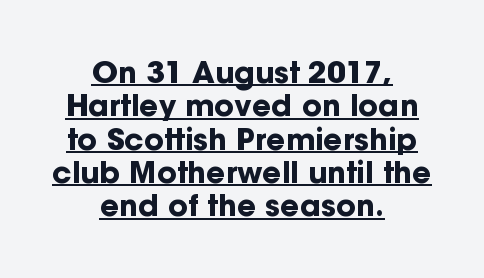
You can tell it's not italic because the verticals are truly vertical. A typesetter would call this leading minimal, almost set solid. In terms of letterform style, serifs are entirely absent. These lines are rendered in a variable-pitch font. Underlined type. There is no visible air inserted between adjacent glyphs.
